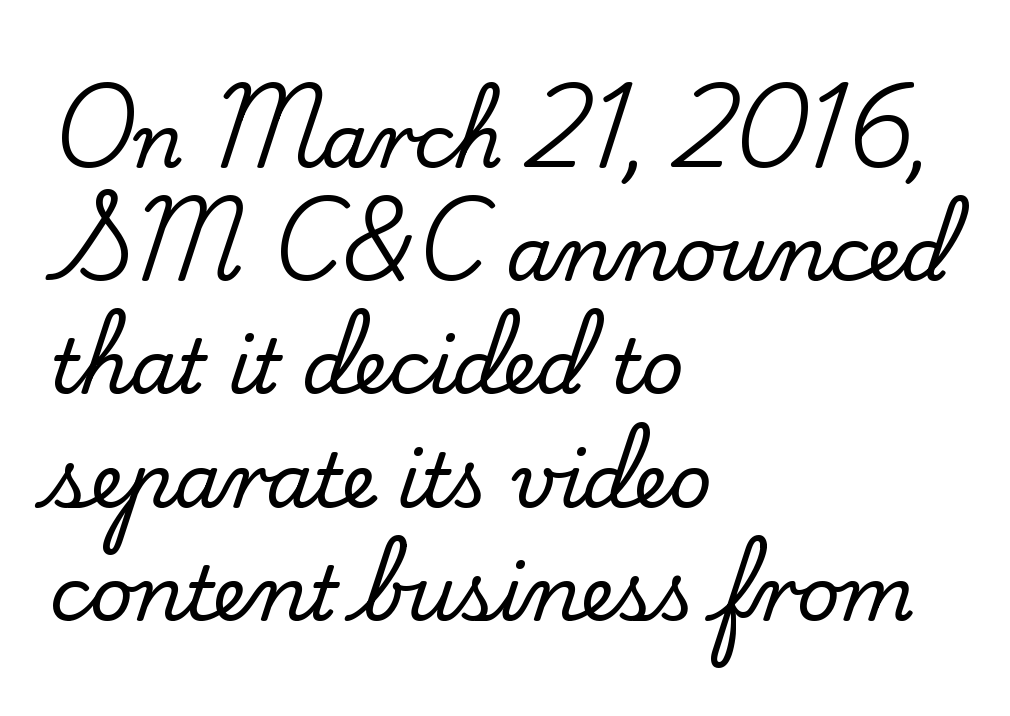
Q: Is the text italic (slanted)? A: Yes.
Q: Is the typeface a serif or a sans-serif typeface? A: Serif.
Q: Is the text underlined? A: No.
Q: How is the paragraph aligned? A: Left-aligned.
Q: Is the spacing between letters normal or unusually wide? A: Normal.
Q: Is the spacing between lines tight, normal or loose? A: Normal.
Q: Width (condensed, normal, or wide)? A: Normal.
Q: Stroke contrast? A: Low.
Q: x-height? A: Small.
Q: Monospaced? A: No.
